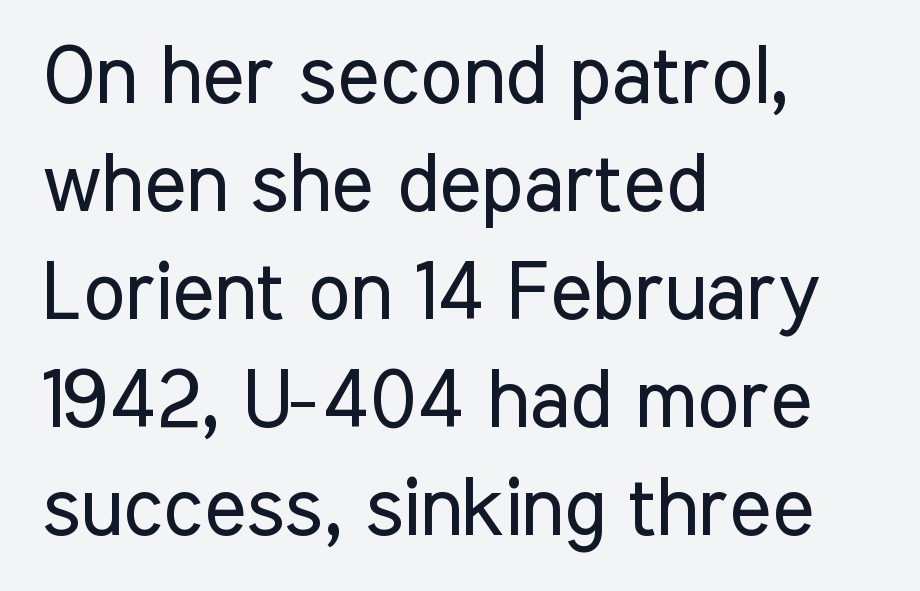
The glyphs in this specimen are sans serif. The rendering keeps characters at their native spacing. One-word summary of the alignment: left. This is roman type, the default non-slanted kind. Note the varied advance widths — an 'i' is clearly narrower than an 'm'. The letterforms sit at book weight or below.
